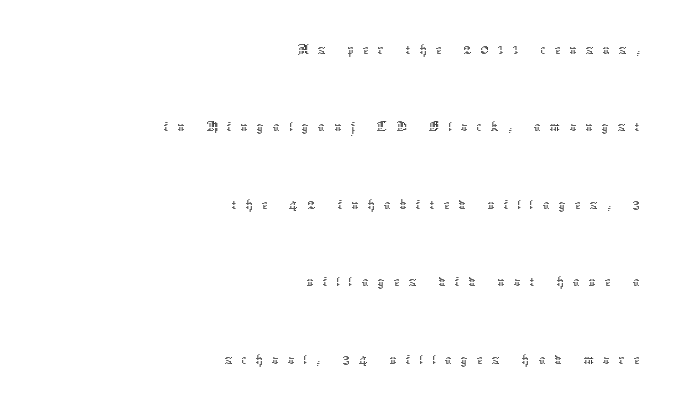
{"italic": "no", "bold": "no", "weight": "thin", "width": "normal", "stroke_contrast": "low", "x_height": "medium", "monospaced": "no", "underline": "no", "align": "right", "line_spacing": "loose", "line_spacing_ratio": 2.42, "letter_spacing": "wide", "letter_spacing_em": 0.29, "glyph_px": 32}
